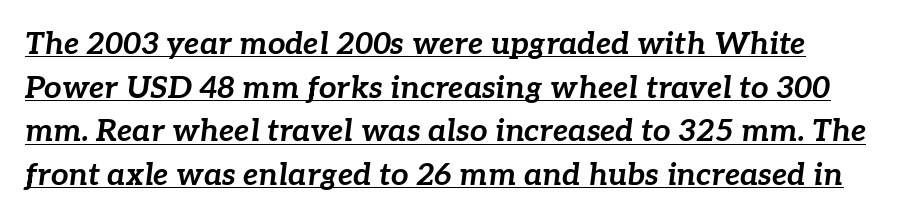
The image shows 31 px bold type, italic (leaning right); set normal line spacing (1.41x), normal letter spacing, underlined; low stroke contrast and a medium x-height.
